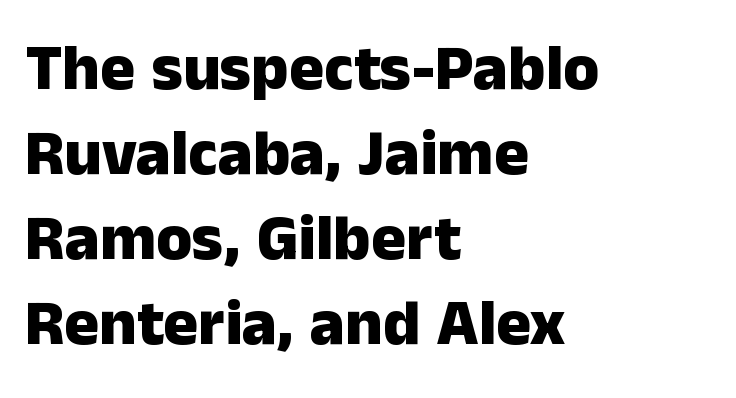
Visually the block forms a straight wall on the left and a jagged coastline on the right. The rendering uses a bold face; every stroke is thick and dark. This is the regular roman posture of the typeface. A typesetter would call this proportional, since set widths differ per character.
